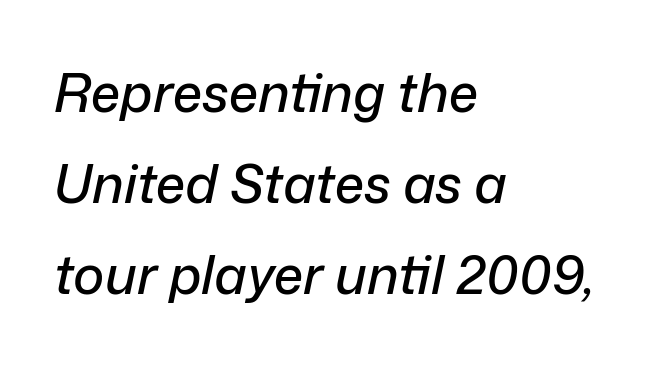
The image shows 53 px text type, italic (leaning right); set left-aligned, line spacing 1.72x, normal letter spacing, not underlined; low stroke contrast and a medium x-height.
